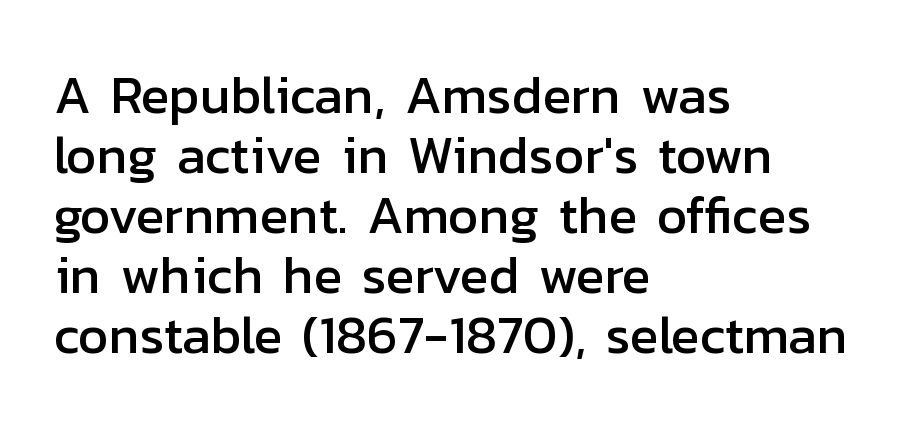
{"serif": "no", "italic": "no", "width": "normal", "stroke_contrast": "low", "x_height": "medium", "monospaced": "no", "underline": "no", "align": "left", "line_spacing": "tight", "line_spacing_ratio": 1.13, "letter_spacing": "normal", "letter_spacing_em": 0.0, "glyph_px": 53}
